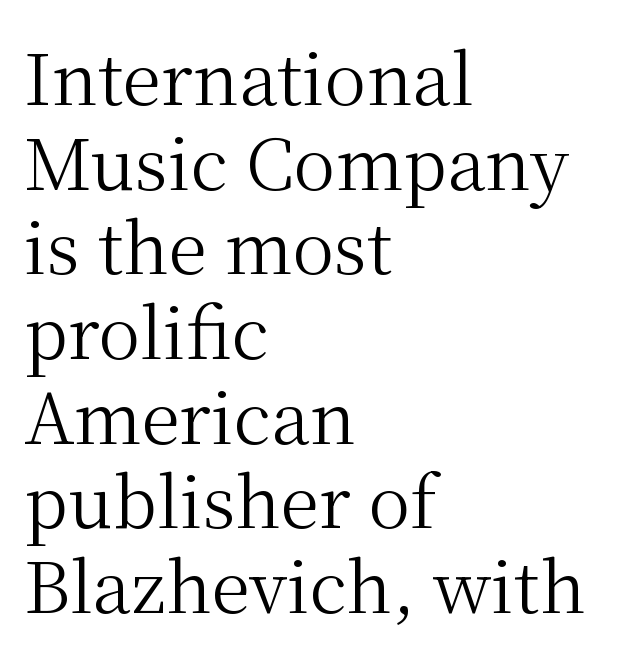
Q: Is the text bold? A: No.
Q: Is the text italic (slanted)? A: No, it is upright.
Q: Is the typeface a serif or a sans-serif typeface? A: Serif.
Q: Is the text underlined? A: No.
Q: How is the paragraph aligned? A: Left-aligned.
Q: Is the spacing between letters normal or unusually wide? A: Normal.
Q: Width (condensed, normal, or wide)? A: Normal.
Q: Stroke contrast? A: Medium.
Q: x-height? A: Medium.
Q: Monospaced? A: No.
